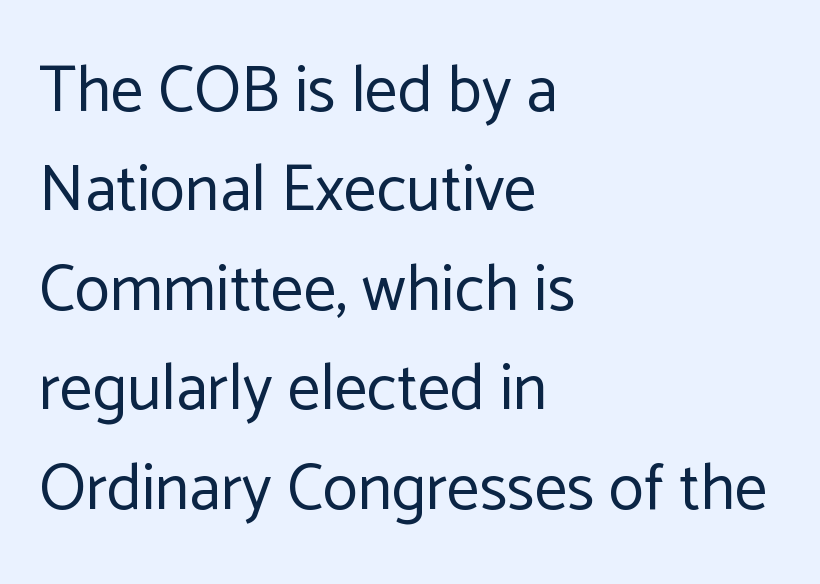
The image shows 65 px regular-weight sans-serif type, upright; set left-aligned, normal line spacing (1.53x), normal letter spacing, not underlined; low stroke contrast and a medium x-height.
